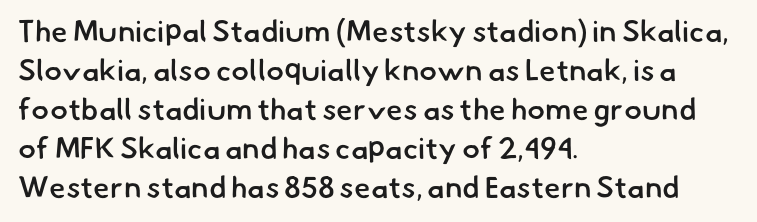
{"serif": "no", "bold": "semi", "weight": "semibold", "width": "normal", "stroke_contrast": "low", "x_height": "small", "monospaced": "no", "underline": "no", "align": "left", "line_spacing": "normal", "line_spacing_ratio": 1.3, "letter_spacing": "normal", "letter_spacing_em": 0.0, "glyph_px": 30}
